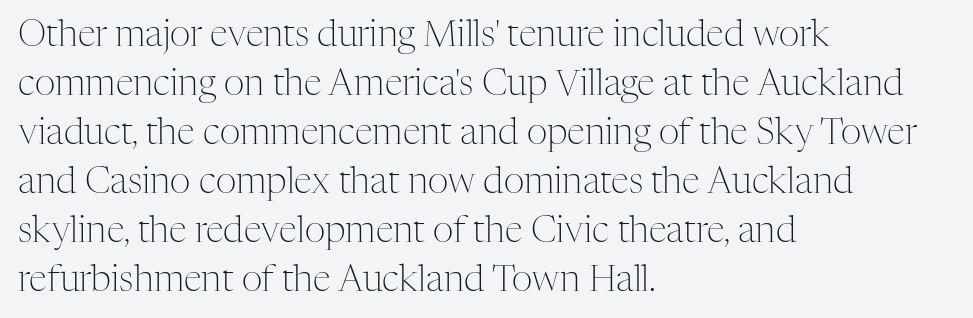
The type is set solid horizontally, with unmodified tracking. Ascenders rise straight up at ninety degrees. Compared with a typical body face, this is equally light or lighter still. Leftover space on each line is placed entirely after the last word.
